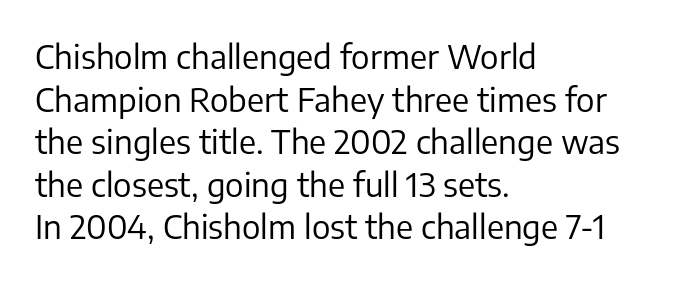
The image shows 33 px regular-weight sans-serif type, upright; set left-aligned, normal line spacing (1.29x), normal letter spacing, not underlined; low stroke contrast and a medium x-height.
